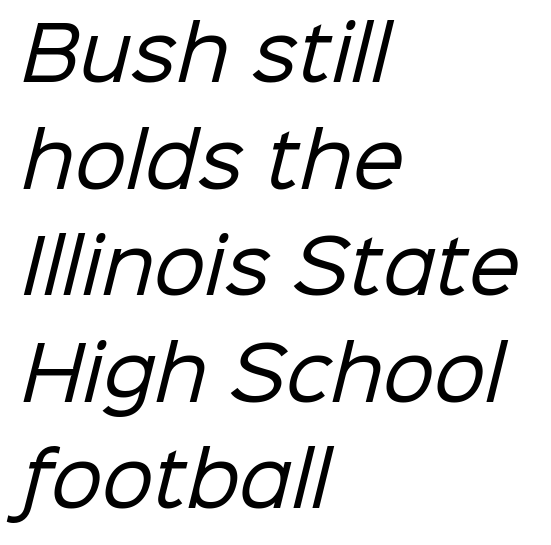
{"serif": "no", "bold": "no", "weight": "regular", "width": "normal", "stroke_contrast": "low", "x_height": "medium", "monospaced": "no", "underline": "no", "align": "left", "line_spacing": "normal", "line_spacing_ratio": 1.46, "letter_spacing": "normal", "letter_spacing_em": 0.0, "glyph_px": 73}
